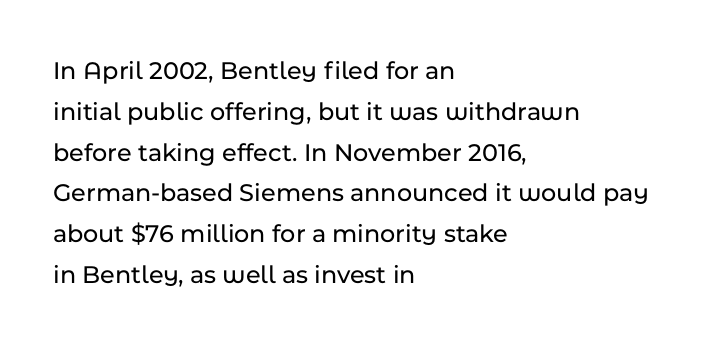
The image shows 26 px text type, upright; set left-aligned, normal line spacing (1.57x), normal letter spacing, not underlined.
